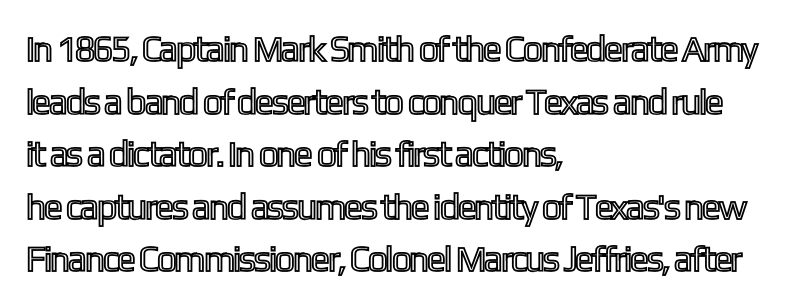
Is this a fixed-width face? No — the glyphs have proportional, varying widths. The gap between lines stays unmarked. Alignment: flush left. The specimen reads as upright at a glance. The designer left line spacing at the default.
